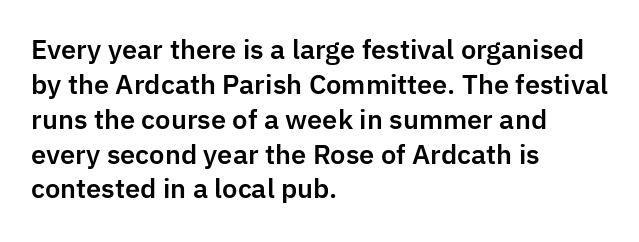
Q: Is the text italic (slanted)? A: No, it is upright.
Q: Is the text underlined? A: No.
Q: How is the paragraph aligned? A: Left-aligned.
Q: Is the spacing between letters normal or unusually wide? A: Normal.
Q: Is the spacing between lines tight, normal or loose? A: Normal.
